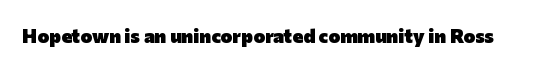
The image shows 20 px bold type, upright; set normal letter spacing, not underlined.
